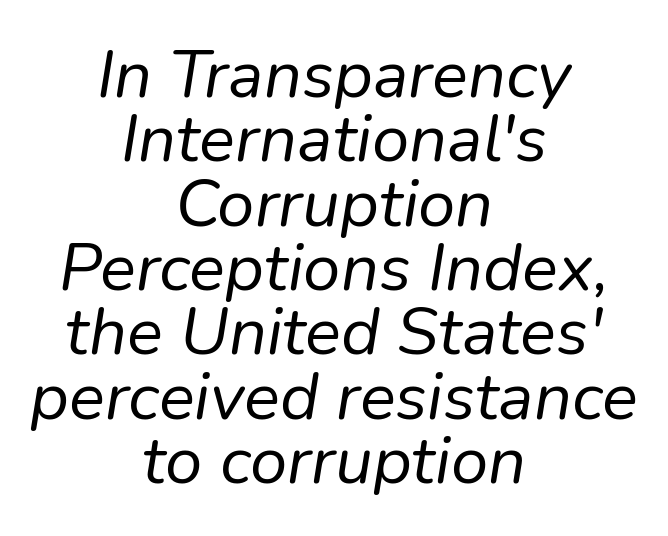
Each letter keeps its own natural width here, so spacing adapts to shape. The rag falls on both sides of this text block equally. This reads as an unemphasized weight, regular at the heaviest. Closely set lines give the paragraph a compact silhouette.
